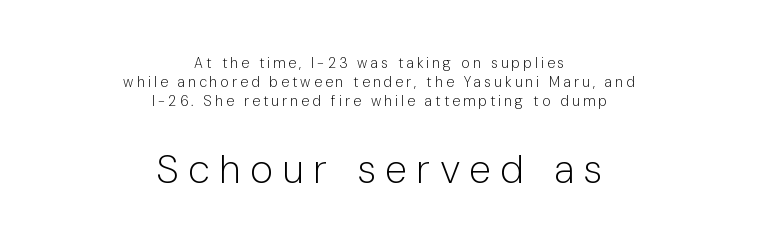
{"serif": "no", "italic": "no", "bold": "no", "weight": "light", "width": "normal", "stroke_contrast": "low", "x_height": "medium", "monospaced": "no", "underline": "no", "align": "center", "line_spacing": "normal", "line_spacing_ratio": 1.35, "letter_spacing": "wide", "letter_spacing_em": 0.23, "larger_block": "second", "size_ratio": 2.86, "glyph_px": 40}
